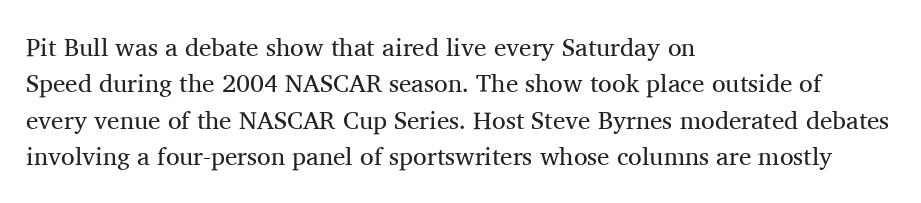
{"italic": "no", "bold": "no", "underline": "no", "align": "left", "line_spacing": "normal", "line_spacing_ratio": 1.46, "letter_spacing": "normal", "letter_spacing_em": 0.0, "glyph_px": 25}
